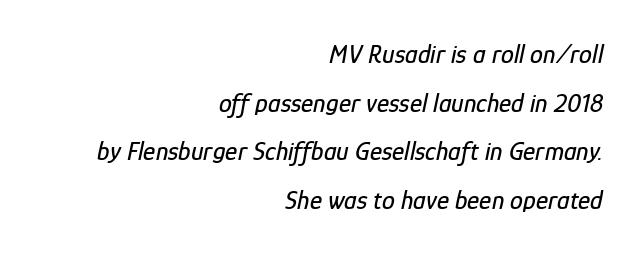
Q: Is the text italic (slanted)? A: Yes, it leans right by about 12 degrees.
Q: Is the text underlined? A: No.
Q: How is the paragraph aligned? A: Right-aligned.
Q: Is the spacing between letters normal or unusually wide? A: Normal.
